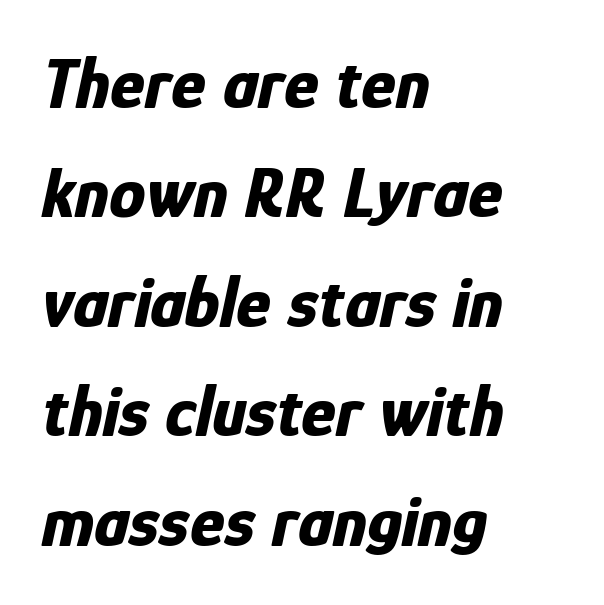
{"italic": "yes", "lean": "right", "slant_degrees": 12, "bold": "yes", "weight": "bold", "width": "condensed", "stroke_contrast": "low", "x_height": "medium", "monospaced": "no", "underline": "no", "align": "left", "line_spacing": "normal", "line_spacing_ratio": 1.5, "letter_spacing": "normal", "letter_spacing_em": 0.0, "glyph_px": 73}
